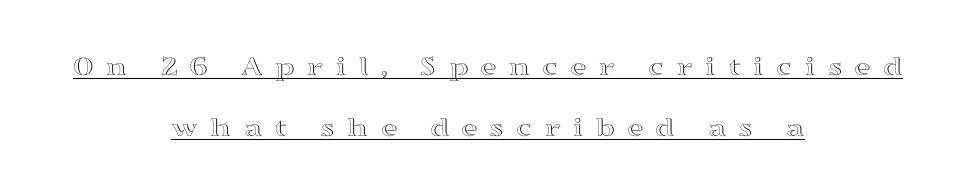
Q: Is the text italic (slanted)? A: No, it is upright.
Q: Is the text underlined? A: Yes.
Q: How is the paragraph aligned? A: Centered.
Q: Is the spacing between letters normal or unusually wide? A: Unusually wide.
Q: Is the spacing between lines tight, normal or loose? A: Loose.
Q: Width (condensed, normal, or wide)? A: Wide.
Q: x-height? A: Medium.
Q: Monospaced? A: No.
